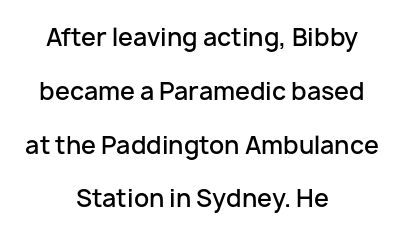
{"italic": "no", "bold": "semi", "underline": "no", "align": "center", "line_spacing": "loose", "line_spacing_ratio": 2.24, "letter_spacing": "normal", "letter_spacing_em": 0.0, "glyph_px": 24}
